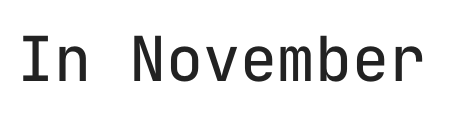
The passage shown is typed in a monospace face where columns stay perfectly aligned. There is no visible air inserted between adjacent glyphs. Every stem runs plumb, perpendicular to the baseline. The strokes carry an ordinary text weight at most. Descenders are the only things crossing below the line.
